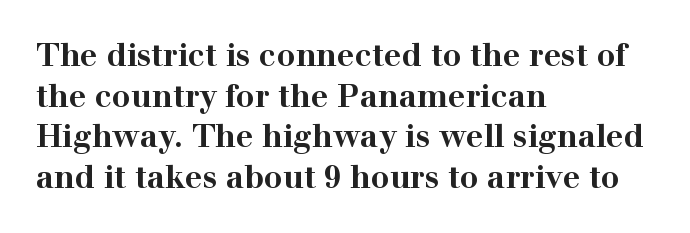
{"serif": "yes", "italic": "no", "bold": "yes", "weight": "bold", "width": "wide", "stroke_contrast": "high", "x_height": "medium", "monospaced": "no", "underline": "no", "align": "left", "line_spacing": "normal", "line_spacing_ratio": 1.31, "letter_spacing": "normal", "letter_spacing_em": 0.0, "glyph_px": 31}
